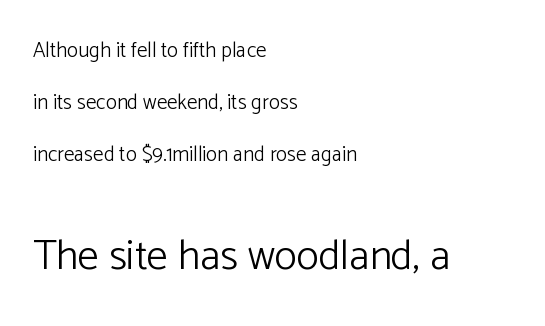
{"serif": "no", "italic": "no", "bold": "no", "weight": "light", "width": "normal", "stroke_contrast": "low", "x_height": "medium", "monospaced": "no", "underline": "no", "align": "left", "line_spacing": "loose", "line_spacing_ratio": 2.47, "letter_spacing": "normal", "letter_spacing_em": 0.0, "larger_block": "second", "size_ratio": 2.0, "glyph_px": 42}
